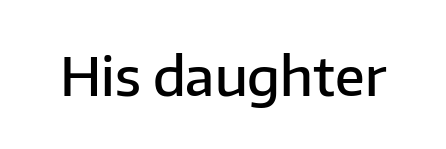
Q: Is the text bold? A: Semi-bold.
Q: Is the text italic (slanted)? A: No, it is upright.
Q: Is the typeface a serif or a sans-serif typeface? A: Sans-serif.
Q: Is the text underlined? A: No.
Q: Is the spacing between letters normal or unusually wide? A: Normal.
Q: Width (condensed, normal, or wide)? A: Normal.
Q: Stroke contrast? A: Low.
Q: x-height? A: Medium.
Q: Monospaced? A: No.
